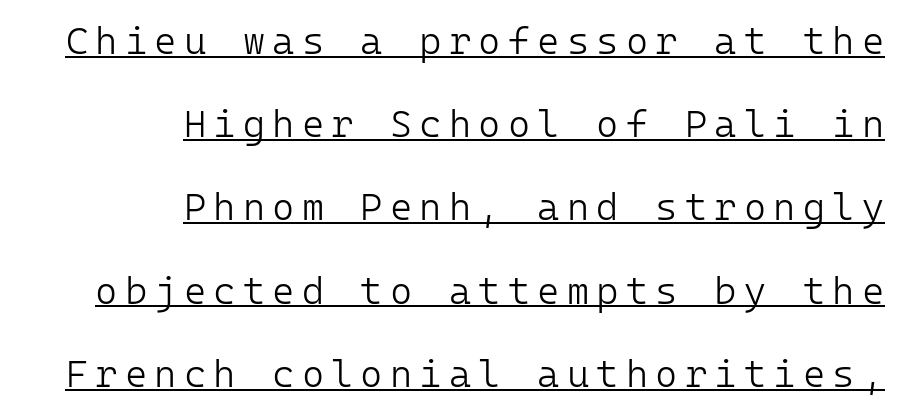
{"serif": "no", "italic": "no", "bold": "no", "weight": "light", "width": "normal", "stroke_contrast": "low", "x_height": "medium", "monospaced": "yes", "underline": "yes", "align": "right", "line_spacing": "loose", "line_spacing_ratio": 2.19, "glyph_px": 38}
